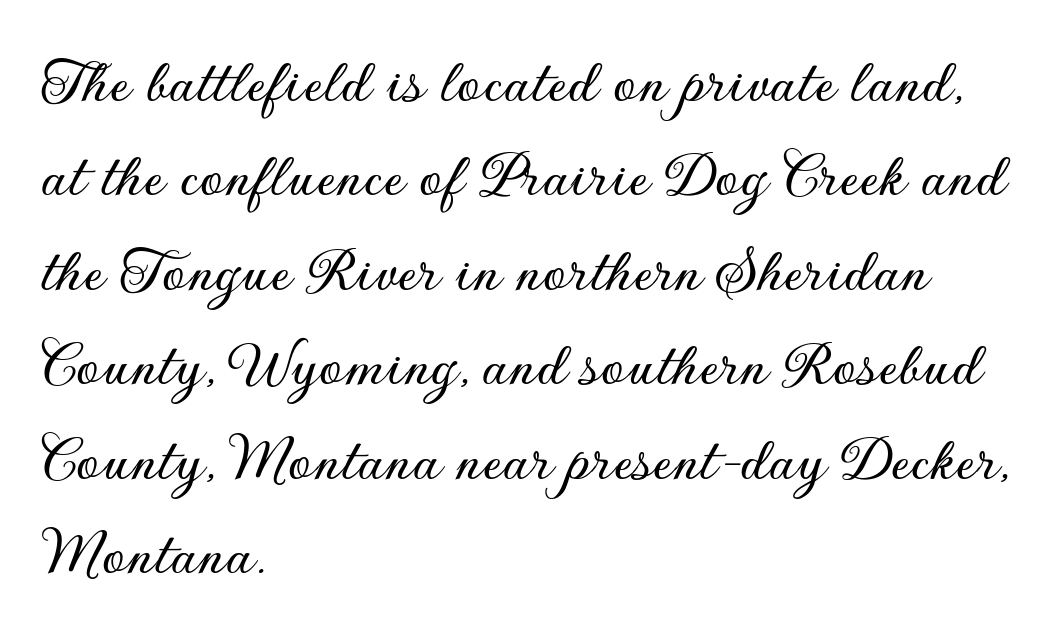
{"serif": "no", "width": "normal", "stroke_contrast": "low", "x_height": "small", "monospaced": "no", "underline": "no", "align": "left", "line_spacing": "normal", "line_spacing_ratio": 1.41, "letter_spacing": "normal", "letter_spacing_em": 0.0, "glyph_px": 67}
